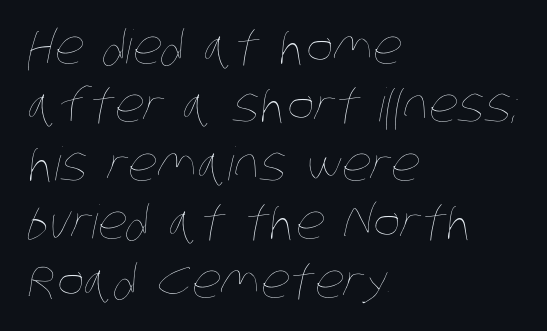
{"bold": "no", "weight": "thin", "width": "condensed", "stroke_contrast": "low", "x_height": "large", "monospaced": "no", "underline": "no", "align": "left", "line_spacing": "normal", "line_spacing_ratio": 1.27, "letter_spacing": "normal", "letter_spacing_em": 0.0, "glyph_px": 46}
